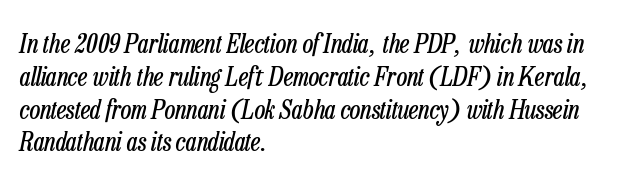
This sample uses an oblique cut, with every glyph tilted off the vertical. Clear beneath every line of the passage. The designer left line spacing at the default. You could call the tracking neutral — neither tight nor loose.
